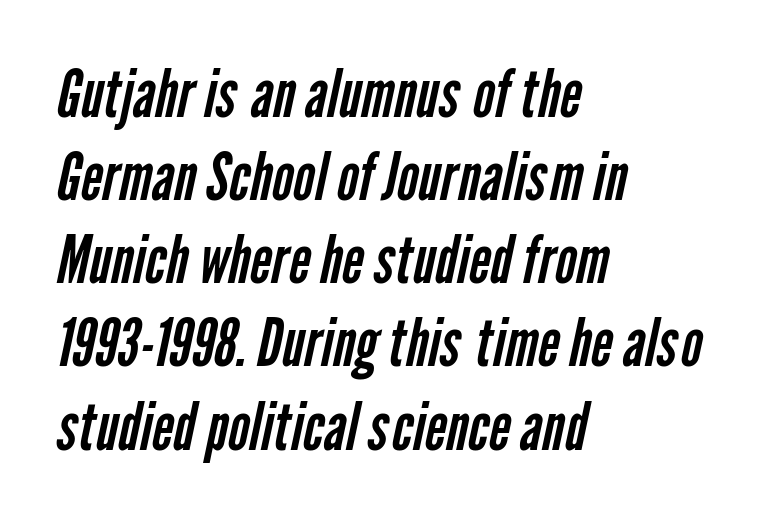
The image shows 66 px regular-weight, condensed sans-serif type; set left-aligned, normal line spacing (1.26x), normal letter spacing, not underlined; low stroke contrast and a medium x-height.
